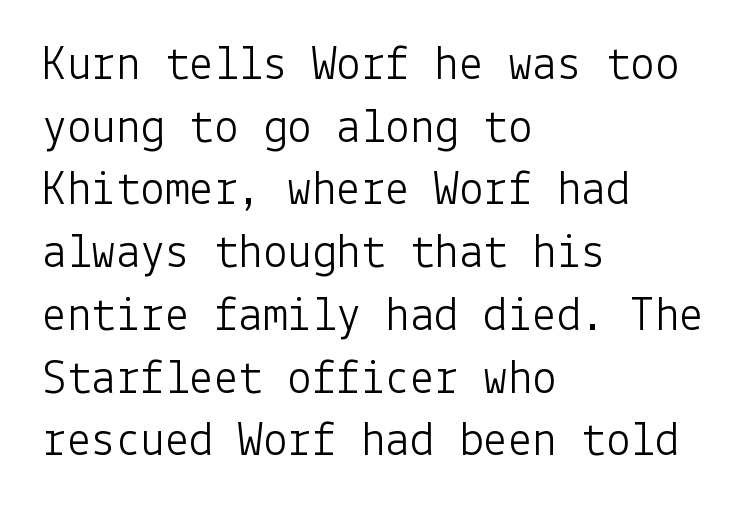
{"serif": "no", "italic": "no", "bold": "no", "weight": "light", "width": "normal", "stroke_contrast": "low", "x_height": "medium", "underline": "no", "align": "left", "line_spacing": "normal", "line_spacing_ratio": 1.28, "letter_spacing": "normal", "letter_spacing_em": 0.0, "glyph_px": 49}
